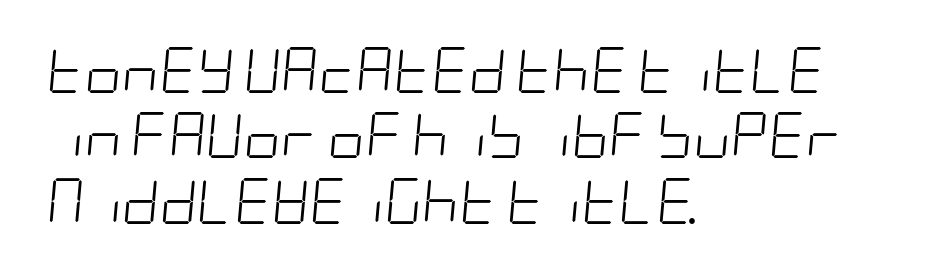
{"italic": "yes", "lean": "right", "slant_degrees": 5, "bold": "no", "weight": "light", "width": "condensed", "stroke_contrast": "low", "x_height": "large", "underline": "no", "align": "left", "line_spacing": "normal", "line_spacing_ratio": 1.42, "letter_spacing": "normal", "letter_spacing_em": 0.0, "glyph_px": 46}
